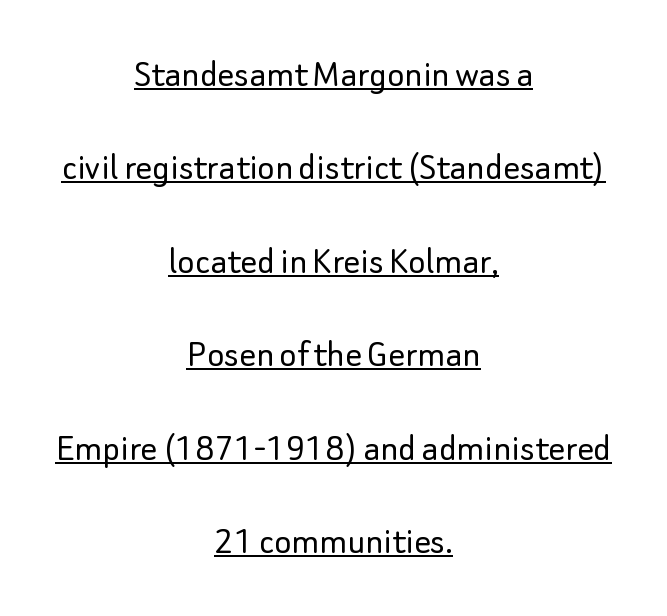
Rows of type keep a wide berth in the vertical direction. Here the glyphs are tracked normally, forming tight word shapes. A student would call this center alignment; a typographer would say set centered. In designer terms, the underline attribute is active on this setting. Unbolded letterforms with no extra heft.
